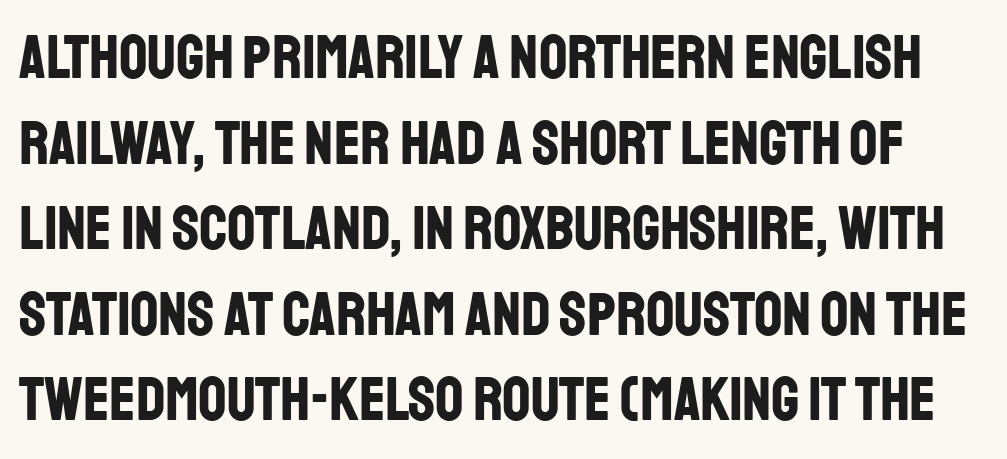
Q: Is the text bold? A: Yes.
Q: Is the text italic (slanted)? A: No, it is upright.
Q: Is the typeface a serif or a sans-serif typeface? A: Sans-serif.
Q: Is the text underlined? A: No.
Q: Is the spacing between letters normal or unusually wide? A: Normal.
Q: Is the spacing between lines tight, normal or loose? A: Normal.
Q: Width (condensed, normal, or wide)? A: Condensed.
Q: Stroke contrast? A: Low.
Q: x-height? A: Large.
Q: Monospaced? A: No.
